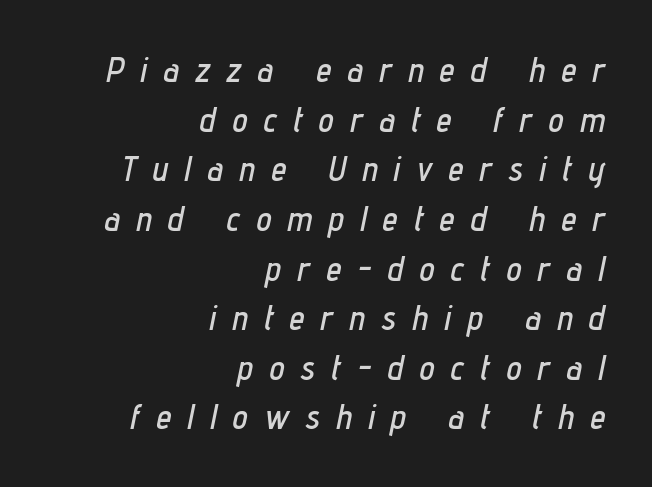
{"italic": "yes", "lean": "right", "slant_degrees": 12, "width": "condensed", "stroke_contrast": "low", "x_height": "medium", "monospaced": "no", "underline": "no", "align": "right", "line_spacing": "normal", "line_spacing_ratio": 1.46, "letter_spacing": "wide", "letter_spacing_em": 0.49, "glyph_px": 34}
